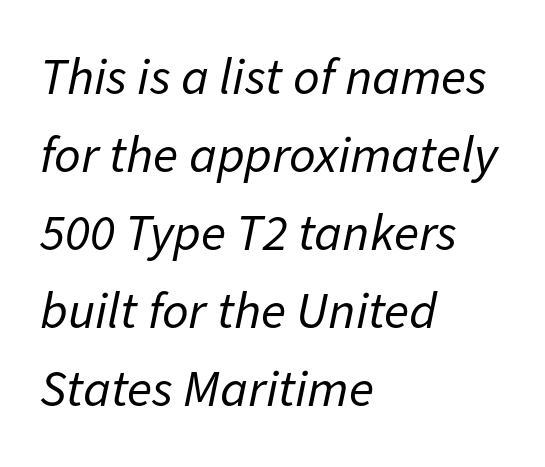
{"italic": "yes", "lean": "right", "slant_degrees": 11, "bold": "no", "weight": "regular", "width": "normal", "stroke_contrast": "low", "x_height": "medium", "monospaced": "no", "underline": "no", "align": "left", "line_spacing": "normal", "line_spacing_ratio": 1.5, "letter_spacing": "normal", "letter_spacing_em": 0.0, "glyph_px": 52}
